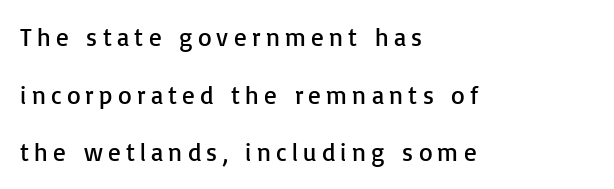
Q: Is the text bold? A: No.
Q: Is the text italic (slanted)? A: No, it is upright.
Q: Is the text underlined? A: No.
Q: How is the paragraph aligned? A: Left-aligned.
Q: Is the spacing between letters normal or unusually wide? A: Unusually wide.
Q: Is the spacing between lines tight, normal or loose? A: Loose.
